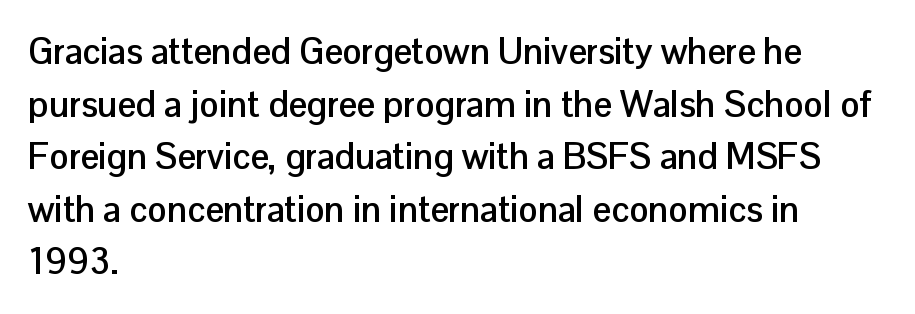
Q: Is the text bold? A: Yes.
Q: Is the text italic (slanted)? A: No, it is upright.
Q: Is the typeface a serif or a sans-serif typeface? A: Sans-serif.
Q: Is the text underlined? A: No.
Q: How is the paragraph aligned? A: Left-aligned.
Q: Is the spacing between letters normal or unusually wide? A: Normal.
Q: Is the spacing between lines tight, normal or loose? A: Normal.
Q: Width (condensed, normal, or wide)? A: Normal.
Q: Stroke contrast? A: Low.
Q: x-height? A: Medium.
Q: Monospaced? A: No.
